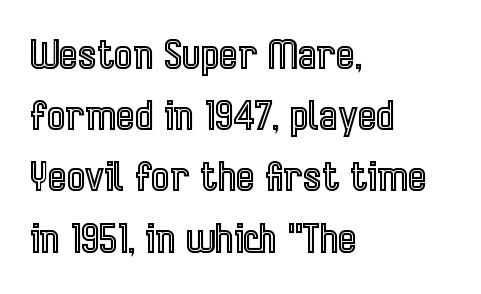
Q: Is the text italic (slanted)? A: No, it is upright.
Q: Is the text underlined? A: No.
Q: How is the paragraph aligned? A: Left-aligned.
Q: Is the spacing between letters normal or unusually wide? A: Normal.
Q: Is the spacing between lines tight, normal or loose? A: Normal.
Q: Width (condensed, normal, or wide)? A: Condensed.
Q: x-height? A: Medium.
Q: Monospaced? A: No.
